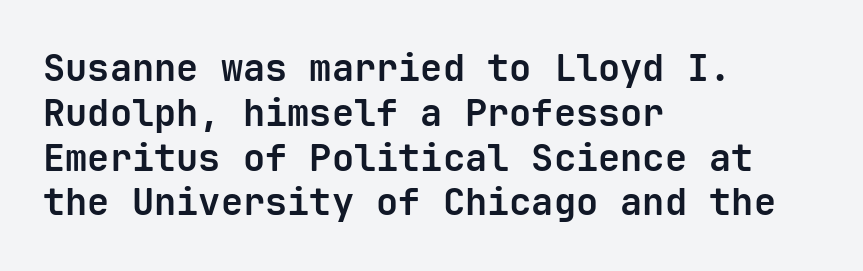
The passage shown has conventional tracking throughout. Quick note: not italic, upright. Nothing sits at the stroke ends, so this counts as sans-serif. Casual observation: everything's shoved over to the left. Every letter is thick-stroked: bold, no question.
